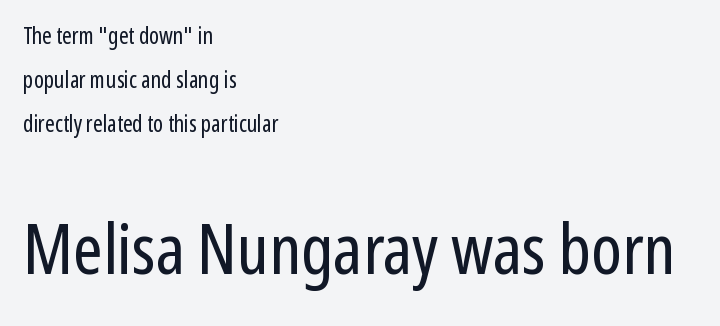
Q: Is the text bold? A: No.
Q: Is the text italic (slanted)? A: No, it is upright.
Q: Is the typeface a serif or a sans-serif typeface? A: Sans-serif.
Q: Is the text underlined? A: No.
Q: How is the paragraph aligned? A: Left-aligned.
Q: Is the spacing between letters normal or unusually wide? A: Normal.
Q: Is the spacing between lines tight, normal or loose? A: Loose.
Q: Which block of text is set in a larger size, the first (top) or the second (bottom)? A: The second (bottom) one.
Q: Width (condensed, normal, or wide)? A: Condensed.
Q: Stroke contrast? A: Low.
Q: x-height? A: Medium.
Q: Monospaced? A: No.
